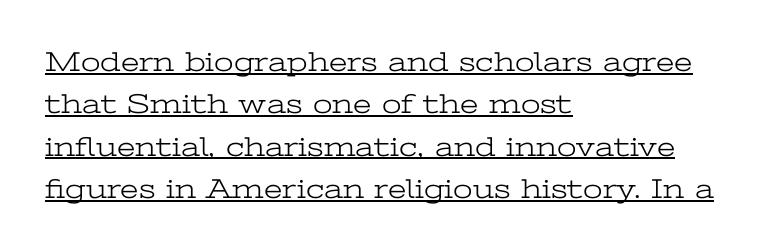
The font is comparable to plain body text, perhaps lighter. Decoration check: the copy is underlined. The text block is weighted toward the left margin, trailing off unevenly rightward. No extra tracking has been applied to these lines. The rendering uses a moderate line-height, typical for paragraphs.
